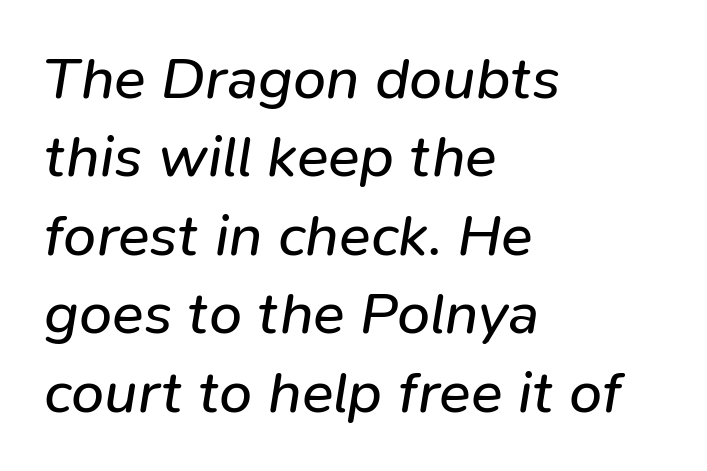
The image shows 59 px regular-weight type, italic (leaning right); set left-aligned, normal line spacing (1.33x), normal letter spacing, not underlined; low stroke contrast and a medium x-height.
